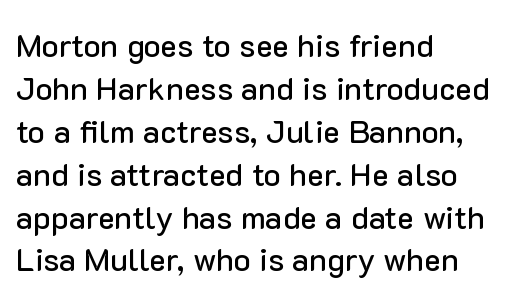
The letters stand straight up with perfectly vertical stems. Compared with typical paragraphs, the rows here are spaced about the same. Reading down the block, your eye returns to a fixed left position each line. Check where the strokes stop: nothing finishes them off — pure sans. Words appear dense and cohesive because spacing is normal.
